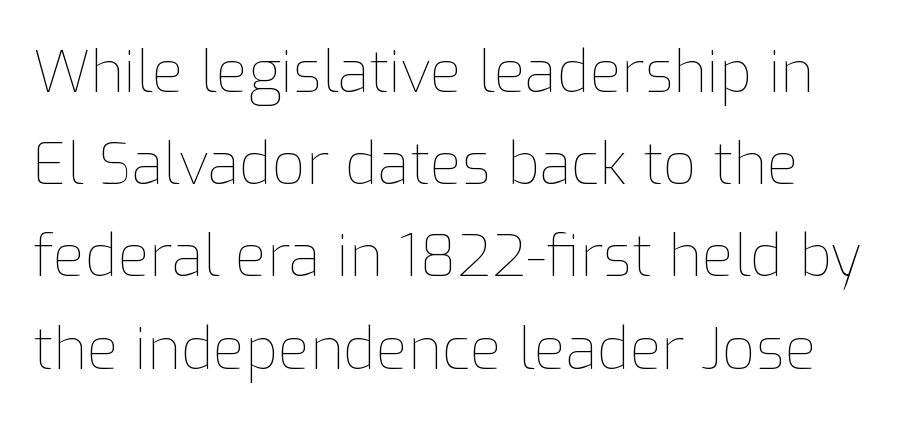
Q: Is the text bold? A: No.
Q: Is the text italic (slanted)? A: No, it is upright.
Q: Is the text underlined? A: No.
Q: Is the spacing between letters normal or unusually wide? A: Normal.
Q: Is the spacing between lines tight, normal or loose? A: Normal.
Q: Width (condensed, normal, or wide)? A: Normal.
Q: Stroke contrast? A: Low.
Q: x-height? A: Medium.
Q: Monospaced? A: No.
